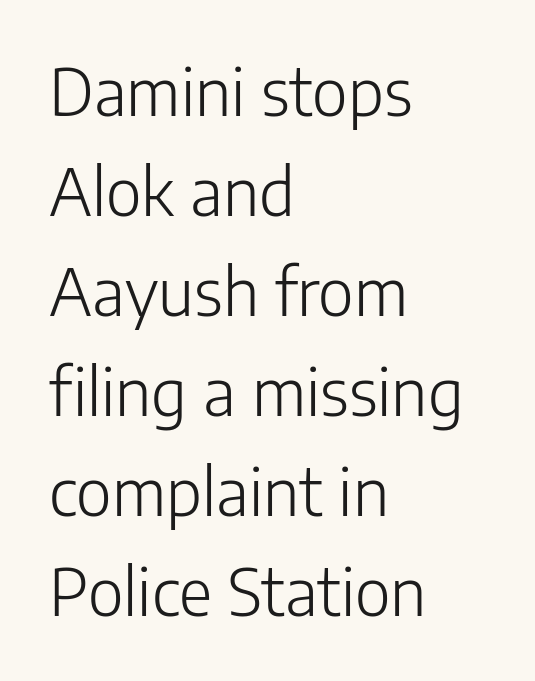
The image shows 65 px light sans-serif type, upright; set left-aligned, normal line spacing (1.54x), normal letter spacing, not underlined; low stroke contrast and a medium x-height.
